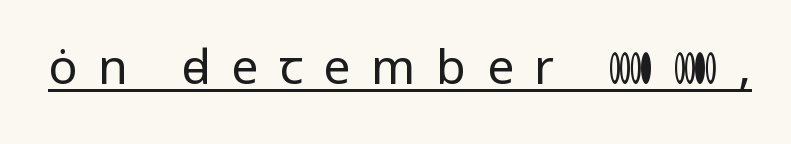
The image shows 48 px regular-weight sans-serif type, upright; set unusually wide letter spacing (+0.43 em), underlined; low stroke contrast and a medium x-height.
